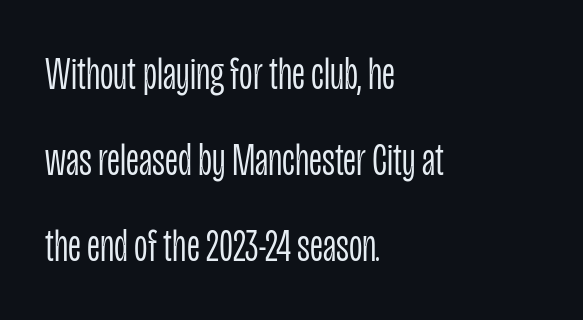
{"serif": "no", "italic": "no", "bold": "no", "weight": "light", "width": "condensed", "stroke_contrast": "low", "x_height": "large", "monospaced": "no", "underline": "no", "align": "left", "line_spacing_ratio": 1.83, "letter_spacing": "normal", "letter_spacing_em": 0.0, "glyph_px": 47}
